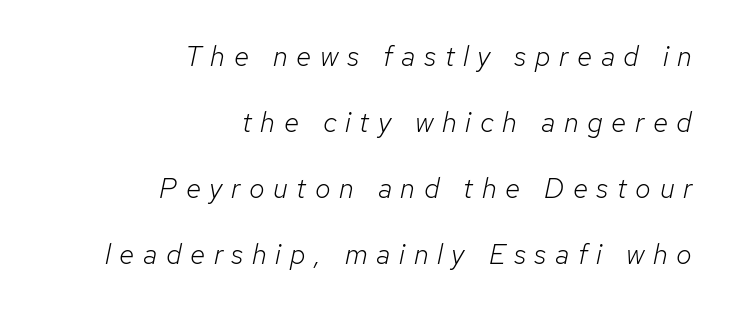
Q: Is the text bold? A: No.
Q: Is the text italic (slanted)? A: Yes, it leans right by about 12 degrees.
Q: Is the text underlined? A: No.
Q: How is the paragraph aligned? A: Right-aligned.
Q: Is the spacing between letters normal or unusually wide? A: Unusually wide.
Q: Is the spacing between lines tight, normal or loose? A: Loose.
Q: Width (condensed, normal, or wide)? A: Normal.
Q: Stroke contrast? A: Low.
Q: x-height? A: Medium.
Q: Monospaced? A: No.
